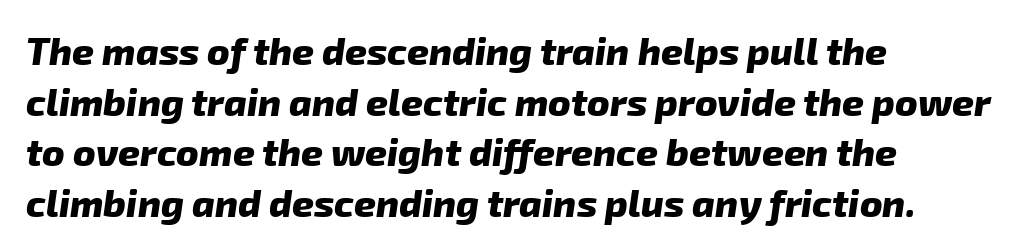
Q: Is the text bold? A: Yes.
Q: Is the typeface a serif or a sans-serif typeface? A: Sans-serif.
Q: Is the text underlined? A: No.
Q: How is the paragraph aligned? A: Left-aligned.
Q: Is the spacing between letters normal or unusually wide? A: Normal.
Q: Is the spacing between lines tight, normal or loose? A: Normal.
Q: Width (condensed, normal, or wide)? A: Normal.
Q: Stroke contrast? A: Low.
Q: x-height? A: Medium.
Q: Monospaced? A: No.
